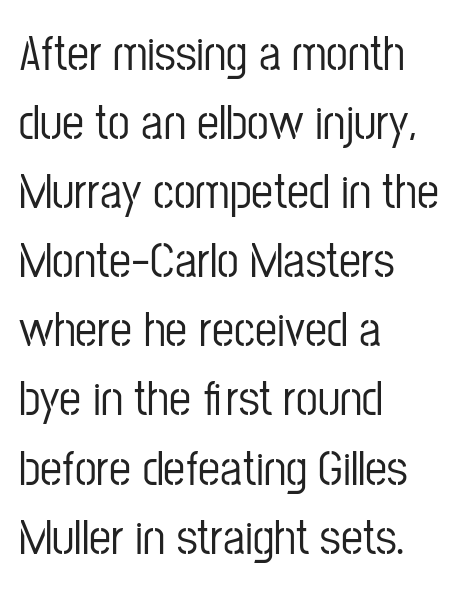
Each letter keeps its own natural width here, so spacing adapts to shape. A roman cut, with each character standing at attention. Line starts are locked; line ends wander. Unlike a traditional serif, this face leaves its strokes unadorned. In terms of letterspacing, this is plain default setting.
